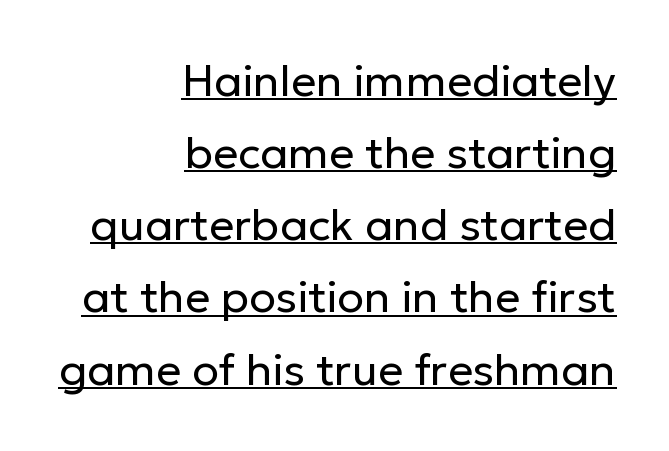
{"serif": "no", "italic": "no", "bold": "no", "weight": "regular", "width": "normal", "stroke_contrast": "low", "x_height": "medium", "monospaced": "no", "underline": "yes", "align": "right", "line_spacing": "normal", "line_spacing_ratio": 1.64, "letter_spacing": "normal", "letter_spacing_em": 0.0, "glyph_px": 44}
